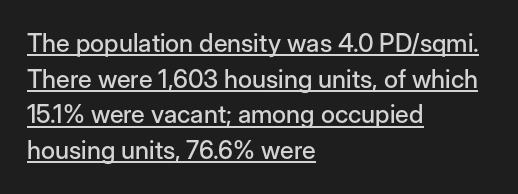
The image shows 25 px text type, upright; set left-aligned, normal line spacing (1.43x), normal letter spacing, underlined.
